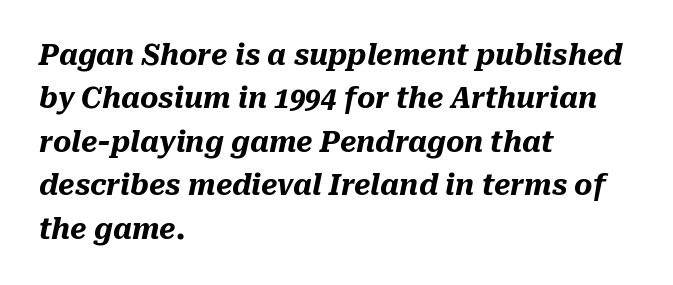
What stands out about the letter spacing? Nothing — it is the standard amount. These lines carry a lot of weight — the face is fully bold. The space beneath each line is pristine and unruled. Baseline-to-baseline distance is the conventional proportion of letter height. Compared with a centered layout, this one pins lines to the left instead. When letters slant like this, we call the style italic.
